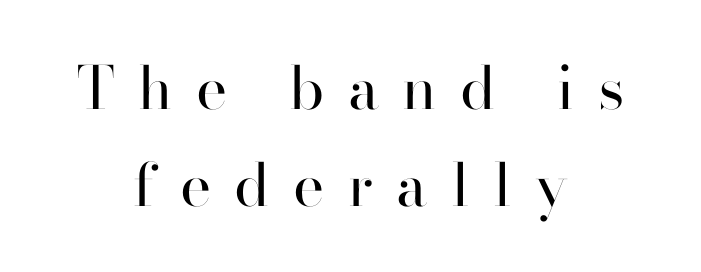
Posture: upright roman. These lines are rendered in a variable-pitch font. The lines are quadded center. No extra ink here — the face is not bold. The words here are not underlined.
